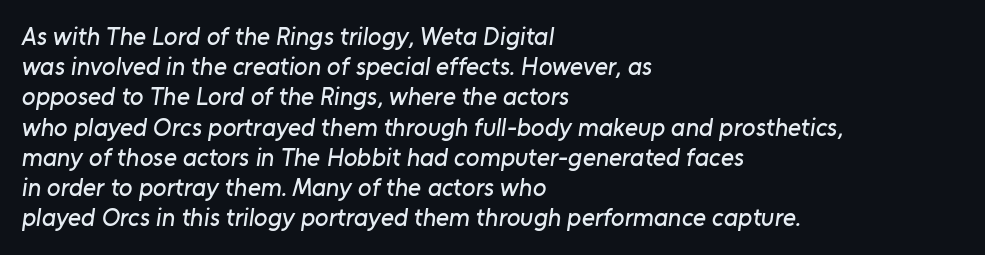
{"underline": "no", "align": "left", "line_spacing_ratio": 1.21, "letter_spacing": "normal", "letter_spacing_em": 0.0, "glyph_px": 25}
